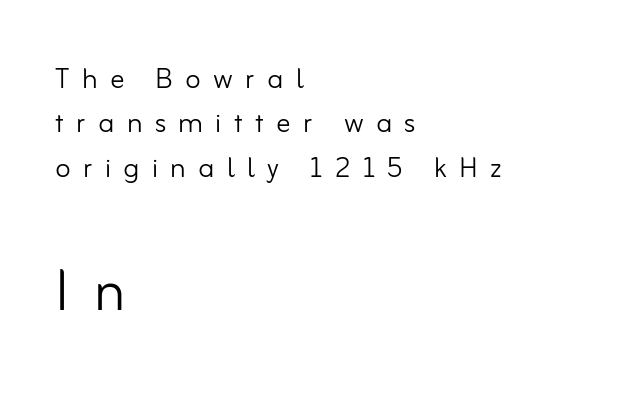
{"serif": "no", "italic": "no", "bold": "no", "weight": "light", "width": "normal", "stroke_contrast": "low", "x_height": "small", "monospaced": "no", "underline": "no", "align": "left", "line_spacing_ratio": 1.23, "letter_spacing": "wide", "letter_spacing_em": 0.34, "larger_block": "second", "size_ratio": 2.0, "glyph_px": 72}
